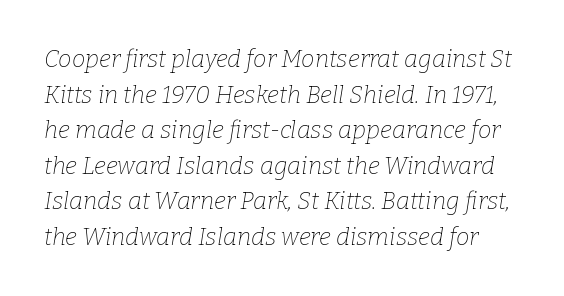
A typesetter would mark this as italic. Is this a heavy cut? Hardly; it is regular or lighter. Leading: standard. Type without underlining.
